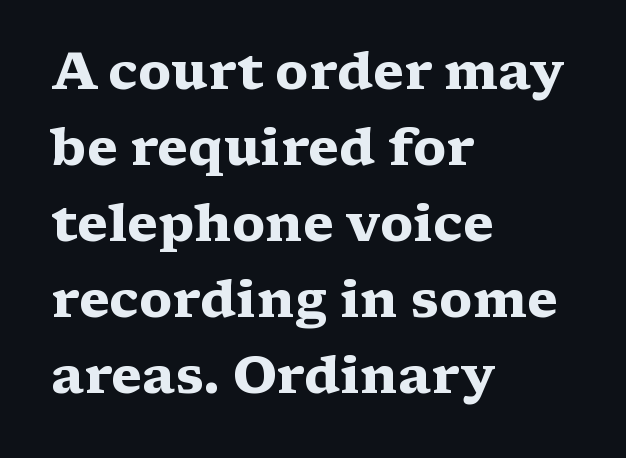
The image shows 51 px heavy, wide serif type, upright; set left-aligned, normal line spacing (1.49x), normal letter spacing, not underlined; medium stroke contrast and a medium x-height.
